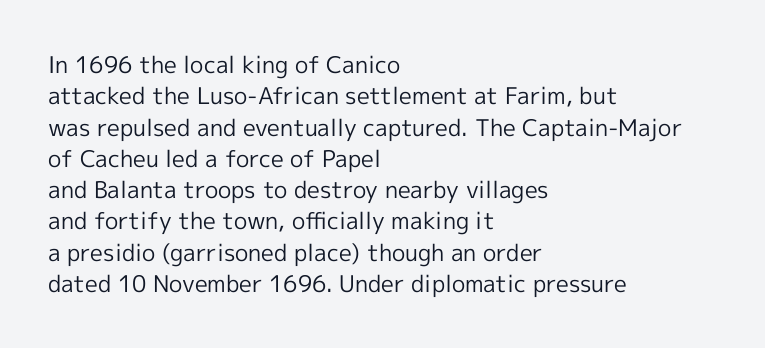
{"italic": "no", "bold": "no", "underline": "no", "align": "left", "line_spacing": "normal", "line_spacing_ratio": 1.36, "letter_spacing": "normal", "letter_spacing_em": 0.0, "glyph_px": 23}
